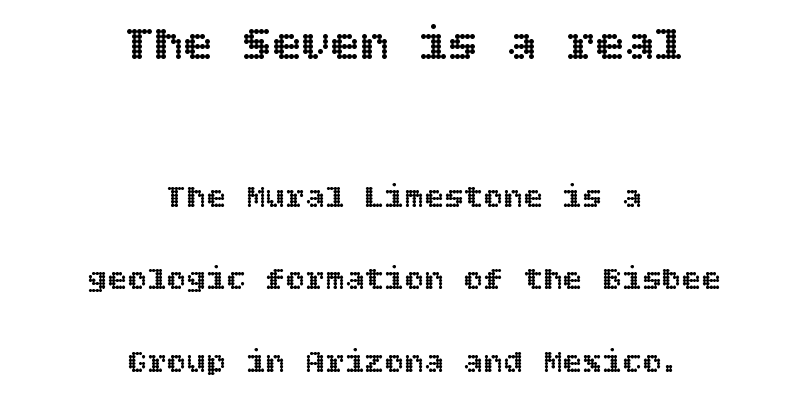
The gap between lines stays unmarked. Caption: standard tracking, unaltered. In terms of leading, this rendering errs on the spacious side. The letters stand straight up with perfectly vertical stems.
